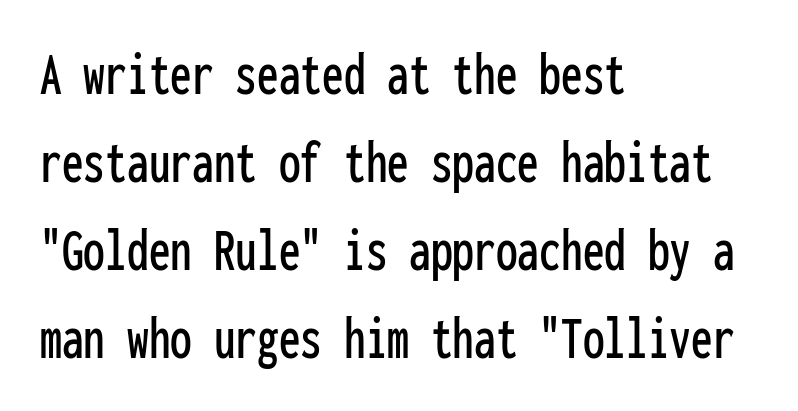
{"serif": "no", "italic": "no", "width": "condensed", "stroke_contrast": "low", "x_height": "medium", "monospaced": "yes", "underline": "no", "align": "left", "line_spacing": "normal", "line_spacing_ratio": 1.42, "letter_spacing": "normal", "letter_spacing_em": 0.0, "glyph_px": 62}
